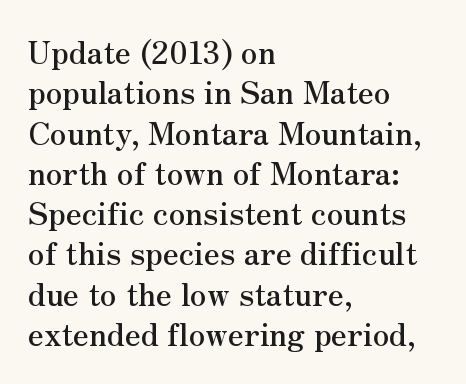
{"serif": "yes", "italic": "no", "width": "normal", "stroke_contrast": "medium", "x_height": "small", "monospaced": "no", "underline": "no", "align": "left", "line_spacing": "normal", "line_spacing_ratio": 1.3, "letter_spacing": "normal", "letter_spacing_em": 0.0, "glyph_px": 31}
